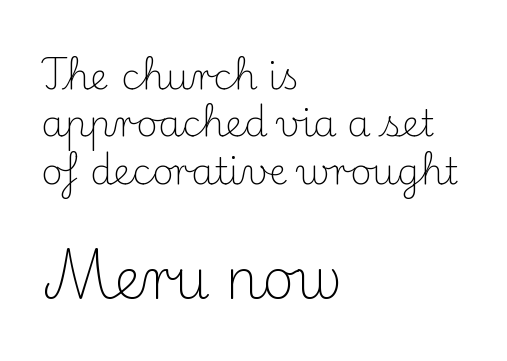
The image shows 55 px light serif type, upright; set left-aligned, normal line spacing (1.28x), normal letter spacing, not underlined; the second (bottom) block is 1.49x larger; medium stroke contrast and a small x-height.
